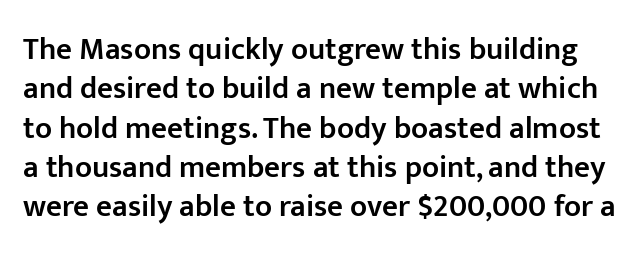
Regular leading. You could not count columns in this text — the font is proportionally spaced. Nothing unusual about the tracking: characters are spaced as the font intends. Clear beneath every line of the passage.
